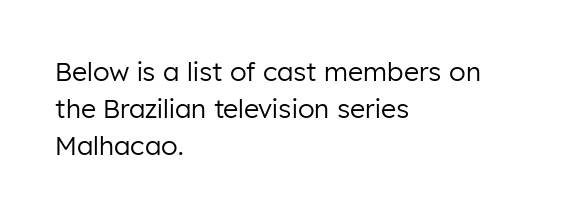
Q: Is the text bold? A: No.
Q: Is the text italic (slanted)? A: No, it is upright.
Q: Is the text underlined? A: No.
Q: How is the paragraph aligned? A: Left-aligned.
Q: Is the spacing between letters normal or unusually wide? A: Normal.
Q: Is the spacing between lines tight, normal or loose? A: Normal.
